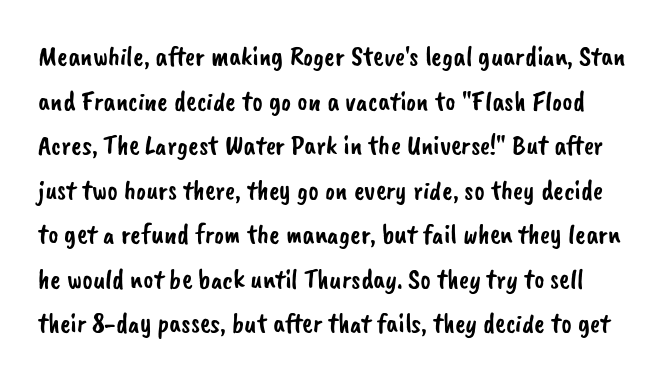
Q: Is the typeface a serif or a sans-serif typeface? A: Sans-serif.
Q: Is the text underlined? A: No.
Q: Is the spacing between letters normal or unusually wide? A: Normal.
Q: Is the spacing between lines tight, normal or loose? A: Normal.
Q: Width (condensed, normal, or wide)? A: Normal.
Q: Stroke contrast? A: Low.
Q: x-height? A: Small.
Q: Monospaced? A: No.
